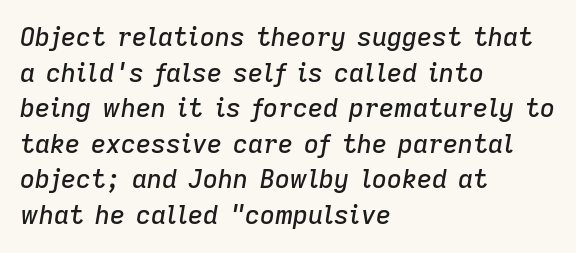
Q: Is the text italic (slanted)? A: Yes, it leans right by about 9 degrees.
Q: Is the text underlined? A: No.
Q: How is the paragraph aligned? A: Left-aligned.
Q: Is the spacing between letters normal or unusually wide? A: Normal.
Q: Is the spacing between lines tight, normal or loose? A: Normal.
